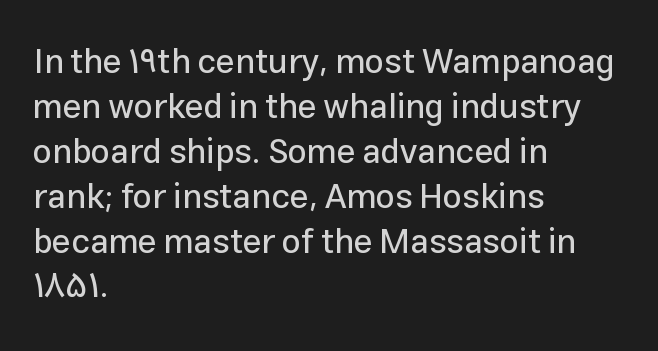
The image shows 34 px sans-serif type, upright; set left-aligned, normal line spacing (1.32x), normal letter spacing, not underlined; low stroke contrast and a medium x-height.
